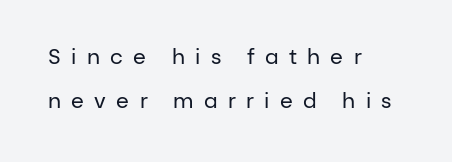
Q: Is the text bold? A: No.
Q: Is the text italic (slanted)? A: No, it is upright.
Q: Is the text underlined? A: No.
Q: How is the paragraph aligned? A: Left-aligned.
Q: Is the spacing between letters normal or unusually wide? A: Unusually wide.
Q: Is the spacing between lines tight, normal or loose? A: Loose.
